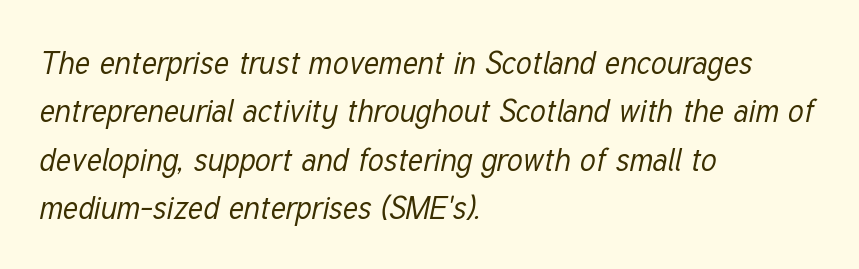
Q: Is the text bold? A: No.
Q: Is the text italic (slanted)? A: Yes, it leans right by about 12 degrees.
Q: Is the text underlined? A: No.
Q: How is the paragraph aligned? A: Left-aligned.
Q: Is the spacing between letters normal or unusually wide? A: Normal.
Q: Is the spacing between lines tight, normal or loose? A: Normal.
Q: Width (condensed, normal, or wide)? A: Condensed.
Q: Stroke contrast? A: Low.
Q: x-height? A: Medium.
Q: Monospaced? A: No.
